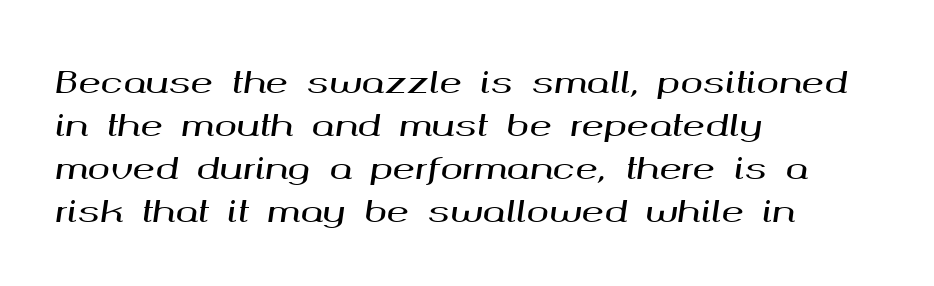
Q: Is the text italic (slanted)? A: Yes, it leans right by about 8 degrees.
Q: Is the text underlined? A: No.
Q: How is the paragraph aligned? A: Left-aligned.
Q: Is the spacing between letters normal or unusually wide? A: Normal.
Q: Is the spacing between lines tight, normal or loose? A: Normal.
Q: Width (condensed, normal, or wide)? A: Wide.
Q: Stroke contrast? A: Medium.
Q: x-height? A: Medium.
Q: Monospaced? A: No.
